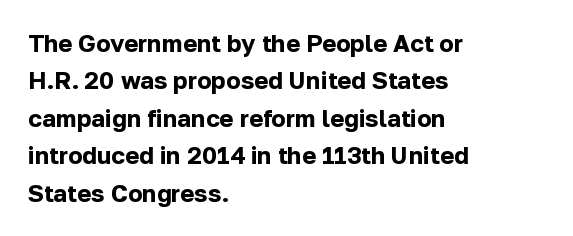
Q: Is the text bold? A: Yes.
Q: Is the text italic (slanted)? A: No, it is upright.
Q: Is the text underlined? A: No.
Q: How is the paragraph aligned? A: Left-aligned.
Q: Is the spacing between letters normal or unusually wide? A: Normal.
Q: Is the spacing between lines tight, normal or loose? A: Normal.
